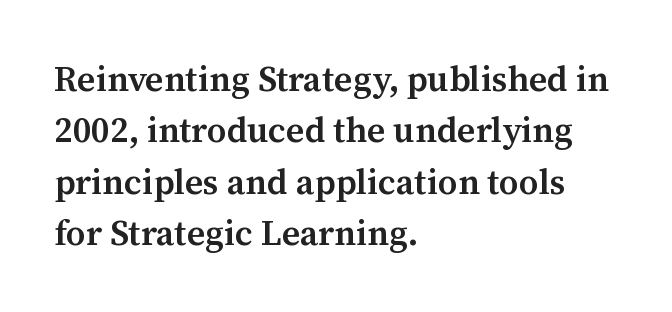
{"serif": "yes", "italic": "no", "bold": "semi", "weight": "semibold", "width": "normal", "stroke_contrast": "medium", "x_height": "medium", "monospaced": "no", "underline": "no", "align": "left", "line_spacing": "normal", "line_spacing_ratio": 1.47, "letter_spacing": "normal", "letter_spacing_em": 0.0, "glyph_px": 35}
